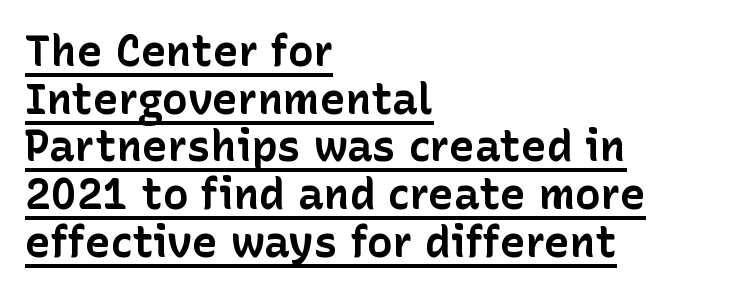
The image shows 43 px bold sans-serif type, upright; set left-aligned, tight line spacing (1.11x), normal letter spacing, underlined; low stroke contrast and a medium x-height.
